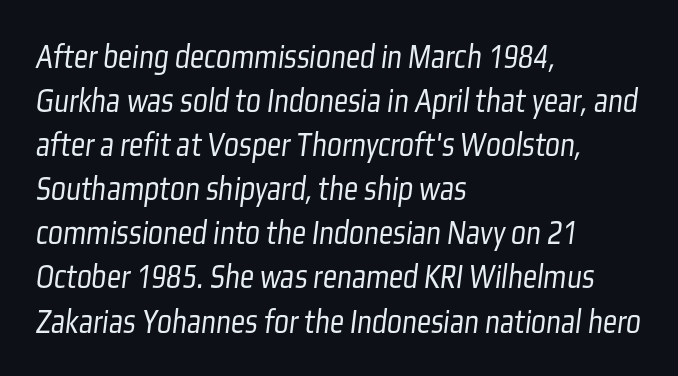
The image shows 35 px light, condensed sans-serif type; set left-aligned, normal line spacing (1.26x), normal letter spacing, not underlined; low stroke contrast and a medium x-height.
